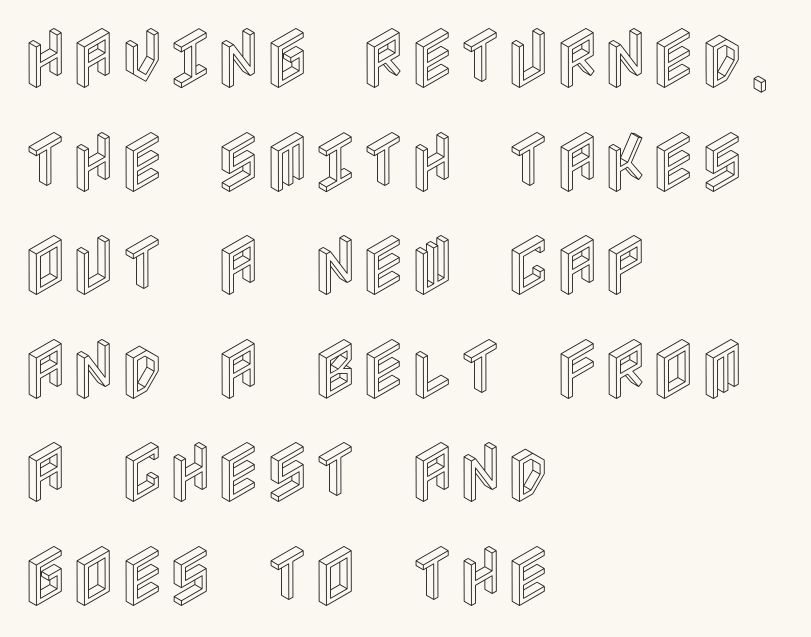
Q: Is the text italic (slanted)? A: No, it is upright.
Q: Is the text underlined? A: No.
Q: How is the paragraph aligned? A: Left-aligned.
Q: Is the spacing between letters normal or unusually wide? A: Normal.
Q: Is the spacing between lines tight, normal or loose? A: Normal.
Q: Width (condensed, normal, or wide)? A: Condensed.
Q: x-height? A: Large.
